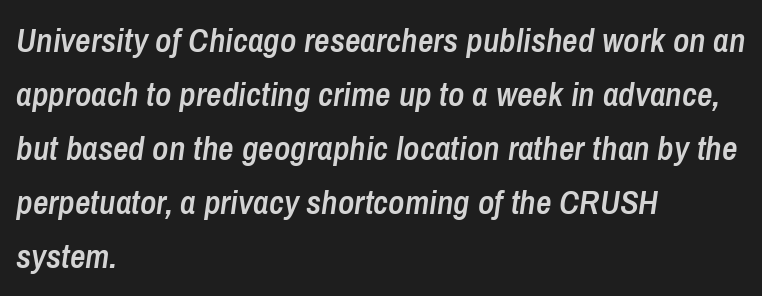
{"italic": "yes", "lean": "right", "slant_degrees": 8, "bold": "semi", "weight": "semibold", "width": "condensed", "stroke_contrast": "low", "x_height": "medium", "monospaced": "no", "underline": "no", "align": "left", "line_spacing": "normal", "line_spacing_ratio": 1.59, "letter_spacing": "normal", "letter_spacing_em": 0.0, "glyph_px": 34}
